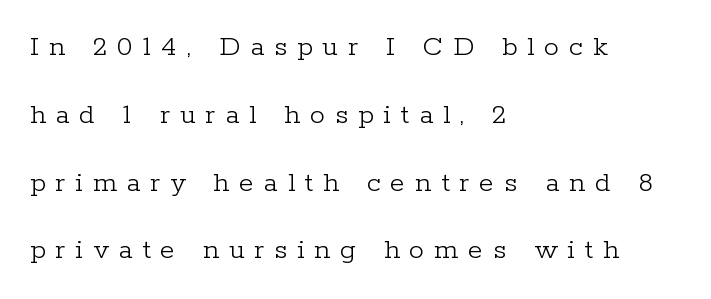
The lines are spread far apart with generous leading. Regarding serifs, this sample has them. The setting favours the left margin, as ordinary paragraphs usually do. It's the straight-up-and-down kind of type. No heavy texture on the line: the type isn't bold.
